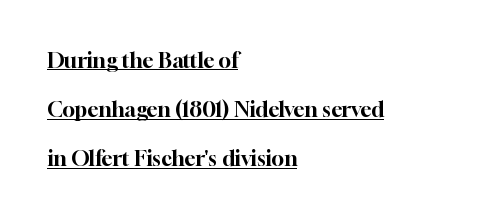
The image shows 21 px text type, upright; set left-aligned, loose line spacing (2.34x), normal letter spacing, underlined.
